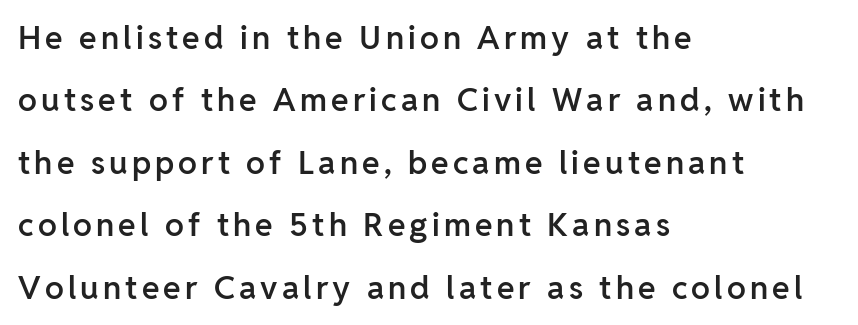
Q: Is the text bold? A: Semi-bold.
Q: Is the text italic (slanted)? A: No, it is upright.
Q: Is the typeface a serif or a sans-serif typeface? A: Sans-serif.
Q: Is the text underlined? A: No.
Q: How is the paragraph aligned? A: Left-aligned.
Q: Is the spacing between lines tight, normal or loose? A: Loose.
Q: Width (condensed, normal, or wide)? A: Normal.
Q: Stroke contrast? A: Low.
Q: x-height? A: Medium.
Q: Monospaced? A: No.
